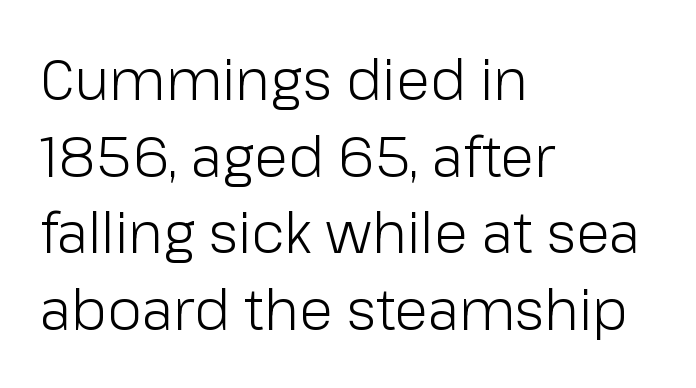
The image shows 56 px light sans-serif type, upright; set left-aligned, normal line spacing (1.37x), normal letter spacing, not underlined; low stroke contrast and a medium x-height.
